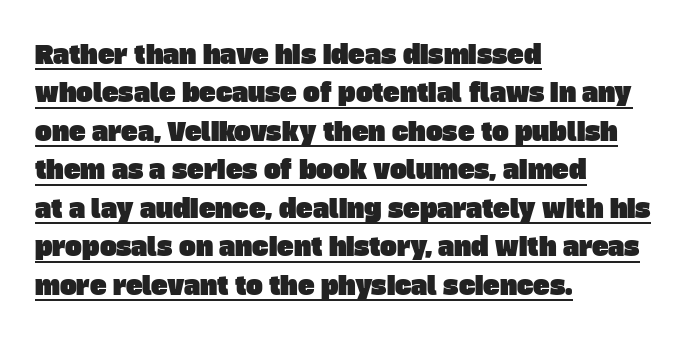
The image shows 25 px text type; set left-aligned, normal line spacing (1.54x), normal letter spacing, underlined.
